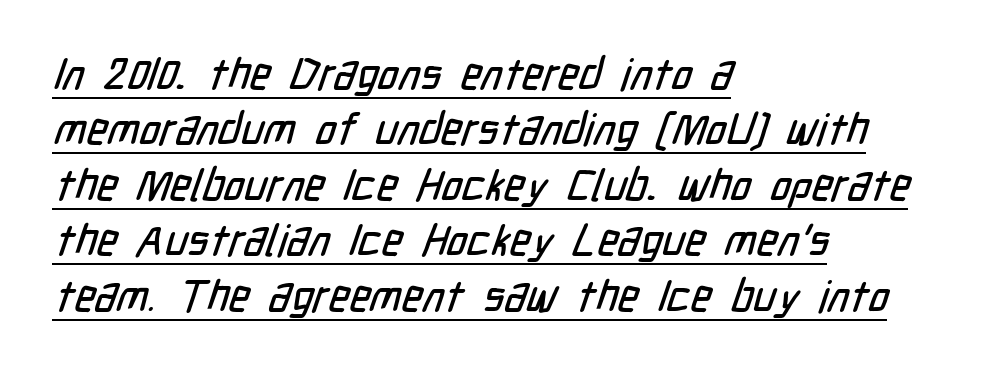
{"serif": "no", "width": "condensed", "stroke_contrast": "low", "x_height": "medium", "monospaced": "no", "underline": "yes", "align": "left", "line_spacing": "normal", "line_spacing_ratio": 1.26, "letter_spacing": "normal", "letter_spacing_em": 0.0, "glyph_px": 44}
